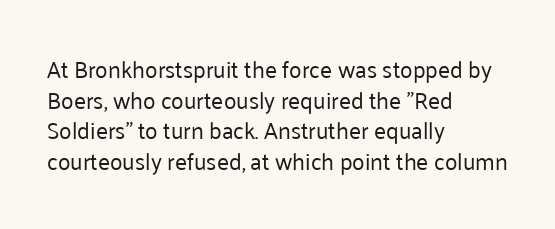
{"italic": "no", "bold": "no", "underline": "no", "align": "left", "line_spacing": "normal", "line_spacing_ratio": 1.33, "letter_spacing": "normal", "letter_spacing_em": 0.0, "glyph_px": 23}
